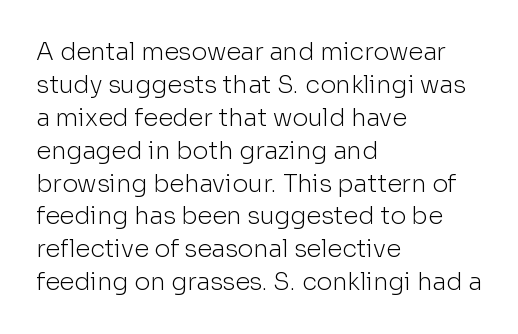
{"italic": "no", "bold": "no", "underline": "no", "align": "left", "line_spacing": "normal", "line_spacing_ratio": 1.37, "letter_spacing": "normal", "letter_spacing_em": 0.0, "glyph_px": 24}
